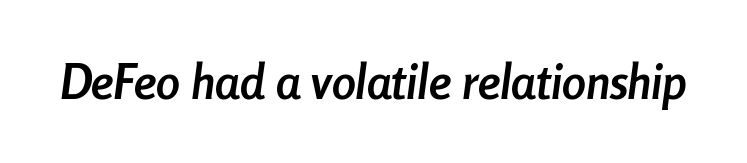
The image shows 48 px semibold, condensed type, italic (leaning right); set normal letter spacing, not underlined; low stroke contrast and a medium x-height.
